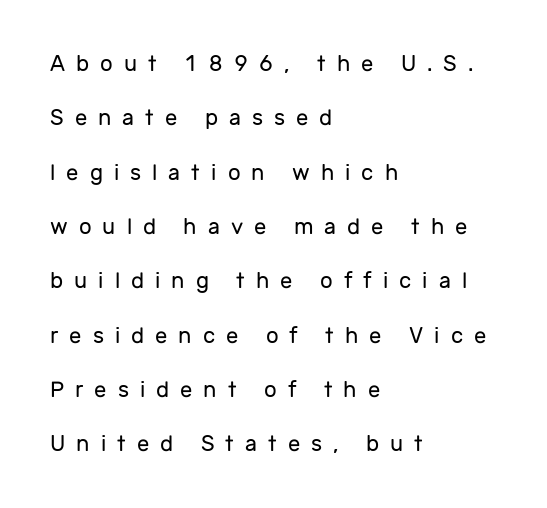
Quick note: interline space is abundant. Short note: letters widely spaced. Which margin do the lines hug? The left one — the right edge is uneven. The cut favours lightness, reaching ordinary text weight at its darkest.
